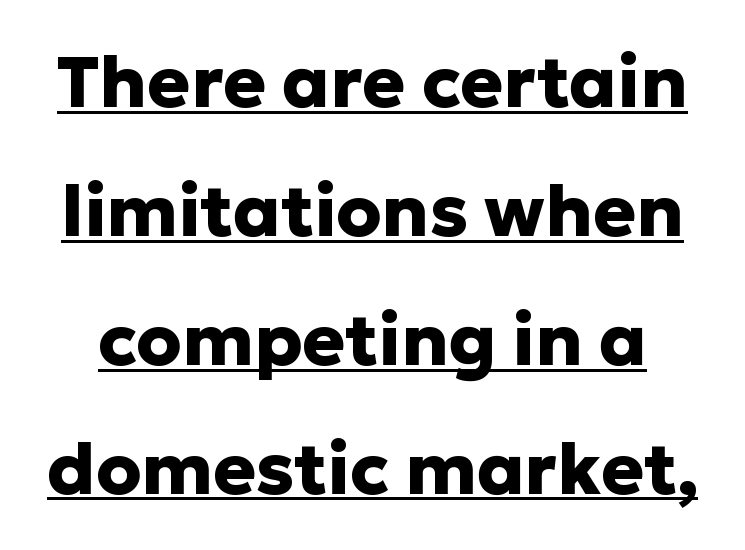
Q: Is the text bold? A: Yes.
Q: Is the text italic (slanted)? A: No, it is upright.
Q: Is the typeface a serif or a sans-serif typeface? A: Sans-serif.
Q: Is the text underlined? A: Yes.
Q: Is the spacing between letters normal or unusually wide? A: Normal.
Q: Width (condensed, normal, or wide)? A: Normal.
Q: Stroke contrast? A: Low.
Q: x-height? A: Medium.
Q: Monospaced? A: No.
